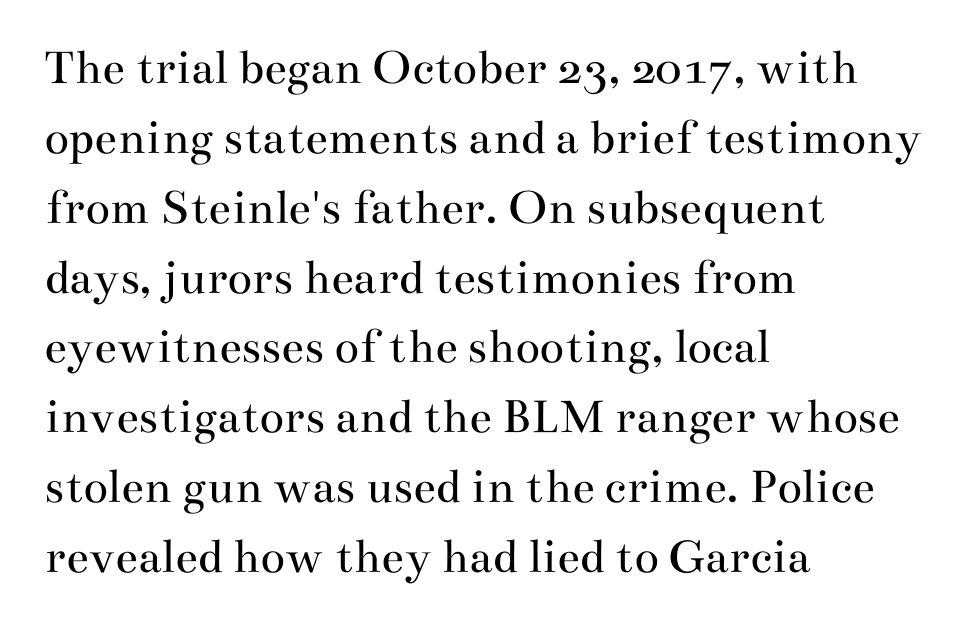
This is roman type, the default non-slanted kind. These lines are set flush left with a ragged right edge. Vertical spacing — default. The rendering uses natural spacing where letterforms have individual widths.
